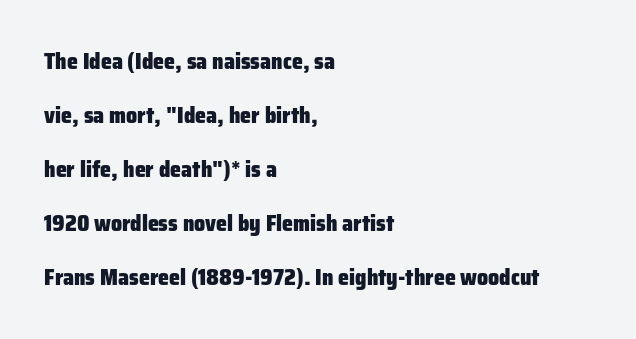
The image shows 22 px bold type, upright; set left-aligned, loose line spacing (2.45x), normal letter spacing, not underlined.
